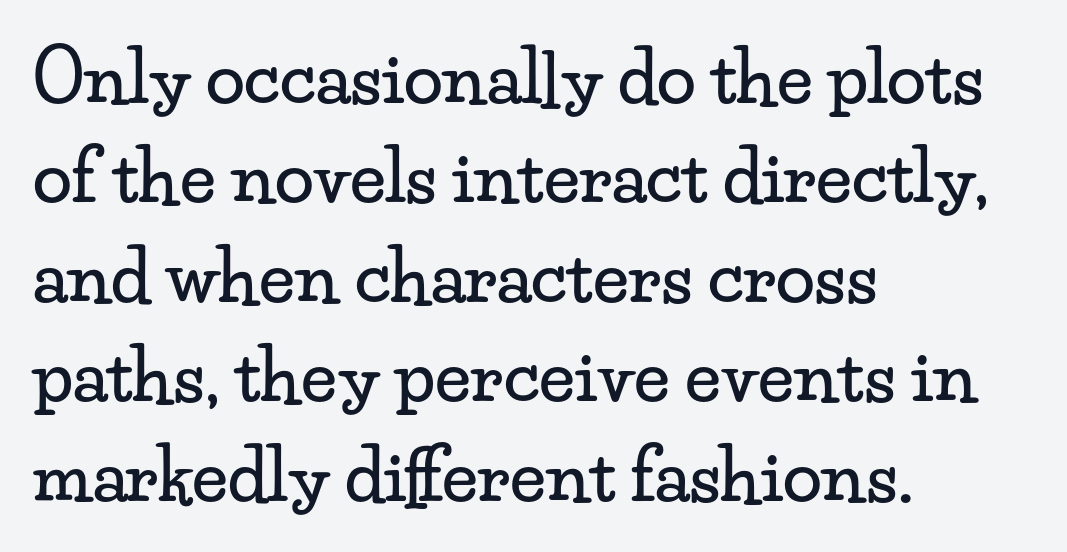
The image shows 71 px wide serif type, upright; set left-aligned, normal line spacing (1.4x), normal letter spacing, not underlined; low stroke contrast and a small x-height.
